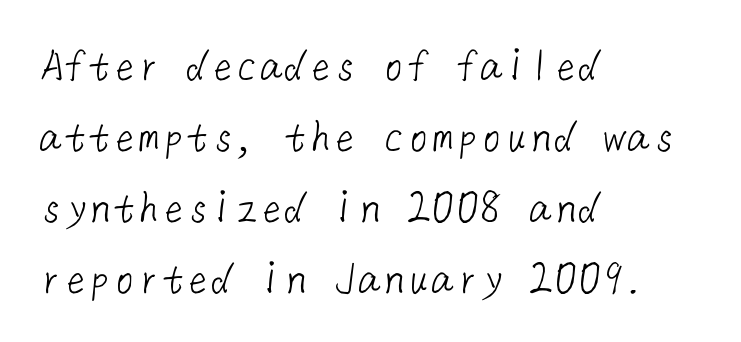
The image shows 49 px light sans-serif type; set left-aligned, normal line spacing (1.45x), normal letter spacing, not underlined; low stroke contrast and a medium x-height.
